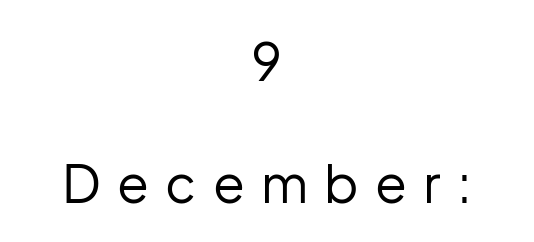
The passage shown has open, widely tracked lettering throughout. No feet cap the strokes, marking this as sans-serif type. The space beneath each line is pristine and unruled. Loosely led — the rows are spread out.
